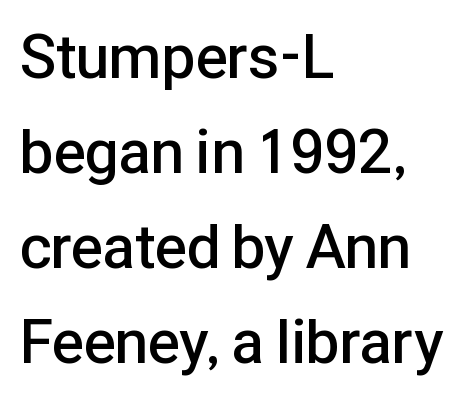
Q: Is the text bold? A: Semi-bold.
Q: Is the text italic (slanted)? A: No, it is upright.
Q: Is the typeface a serif or a sans-serif typeface? A: Sans-serif.
Q: Is the text underlined? A: No.
Q: How is the paragraph aligned? A: Left-aligned.
Q: Is the spacing between letters normal or unusually wide? A: Normal.
Q: Is the spacing between lines tight, normal or loose? A: Normal.
Q: Width (condensed, normal, or wide)? A: Normal.
Q: Stroke contrast? A: Low.
Q: x-height? A: Medium.
Q: Monospaced? A: No.
